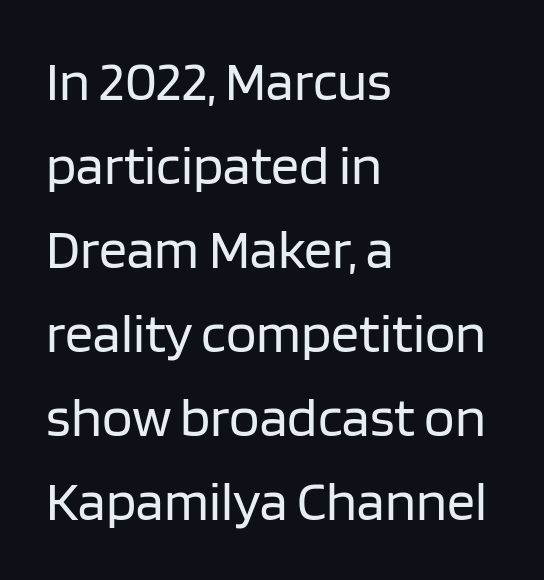
Q: Is the text bold? A: No.
Q: Is the text italic (slanted)? A: No, it is upright.
Q: Is the typeface a serif or a sans-serif typeface? A: Sans-serif.
Q: Is the text underlined? A: No.
Q: How is the paragraph aligned? A: Left-aligned.
Q: Is the spacing between letters normal or unusually wide? A: Normal.
Q: Is the spacing between lines tight, normal or loose? A: Normal.
Q: Width (condensed, normal, or wide)? A: Normal.
Q: Stroke contrast? A: Low.
Q: x-height? A: Large.
Q: Monospaced? A: No.
